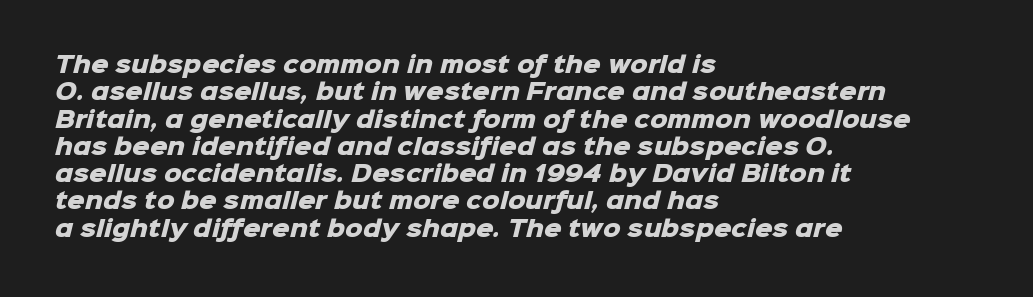
{"bold": "yes", "underline": "no", "align": "left", "line_spacing_ratio": 1.24, "letter_spacing": "normal", "letter_spacing_em": 0.0, "glyph_px": 22}
